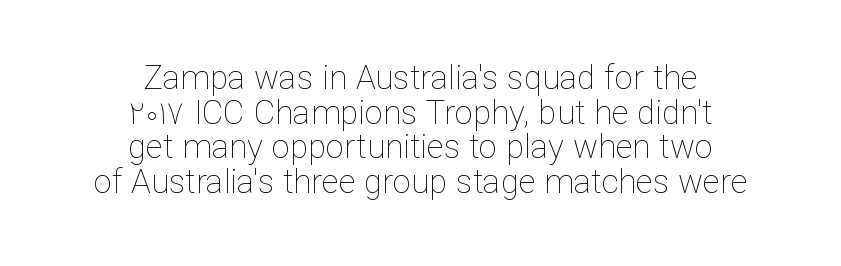
{"italic": "no", "bold": "no", "weight": "thin", "width": "normal", "stroke_contrast": "low", "x_height": "medium", "monospaced": "no", "underline": "no", "align": "center", "line_spacing": "tight", "line_spacing_ratio": 1.05, "letter_spacing": "normal", "letter_spacing_em": 0.0, "glyph_px": 33}
